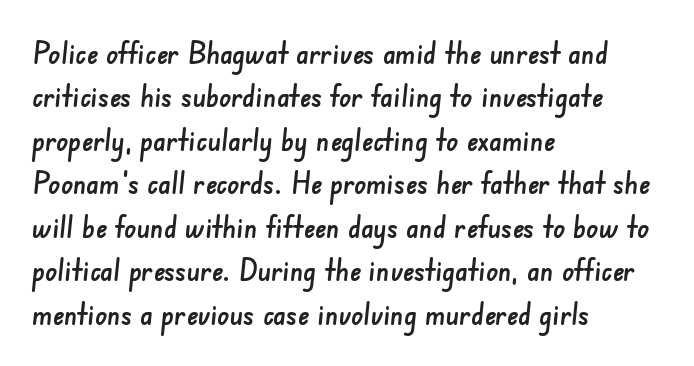
Q: Is the typeface a serif or a sans-serif typeface? A: Sans-serif.
Q: Is the text underlined? A: No.
Q: How is the paragraph aligned? A: Left-aligned.
Q: Is the spacing between letters normal or unusually wide? A: Normal.
Q: Is the spacing between lines tight, normal or loose? A: Normal.
Q: Width (condensed, normal, or wide)? A: Normal.
Q: Stroke contrast? A: Low.
Q: x-height? A: Small.
Q: Monospaced? A: No.
